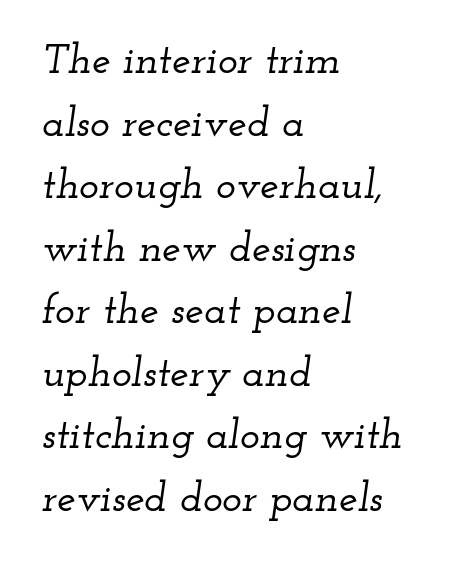
{"serif": "yes", "italic": "yes", "lean": "right", "slant_degrees": 12, "width": "wide", "stroke_contrast": "low", "x_height": "small", "monospaced": "no", "underline": "no", "align": "left", "line_spacing": "normal", "line_spacing_ratio": 1.49, "letter_spacing": "normal", "letter_spacing_em": 0.0, "glyph_px": 42}
